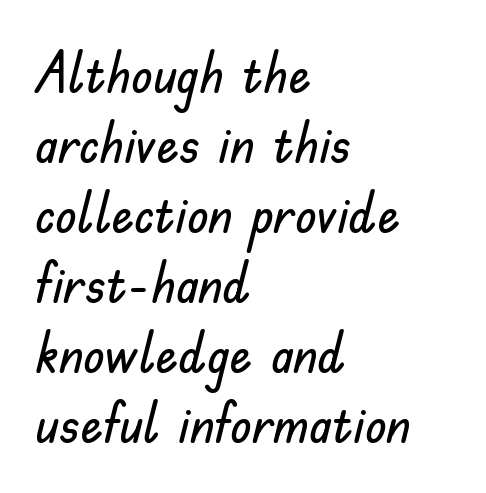
{"serif": "no", "width": "normal", "stroke_contrast": "low", "x_height": "small", "monospaced": "no", "underline": "no", "align": "left", "line_spacing": "normal", "line_spacing_ratio": 1.25, "letter_spacing": "normal", "letter_spacing_em": 0.0, "glyph_px": 56}
